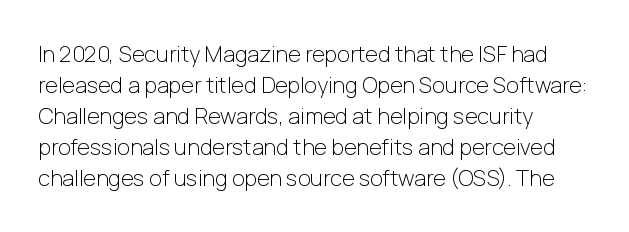
{"italic": "no", "bold": "no", "underline": "no", "align": "left", "line_spacing": "normal", "line_spacing_ratio": 1.41, "letter_spacing": "normal", "letter_spacing_em": 0.0, "glyph_px": 22}
